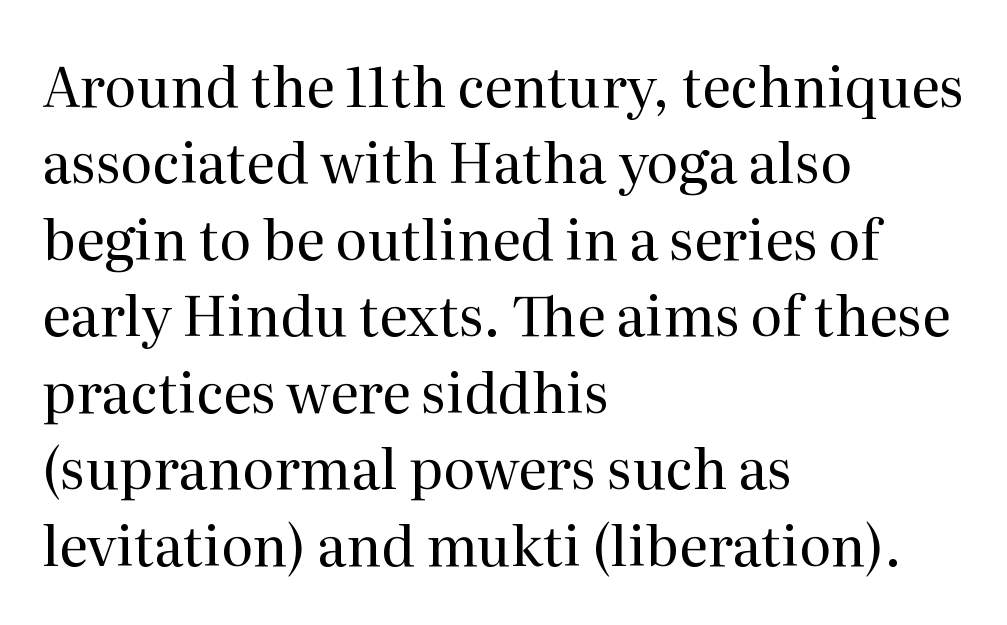
The image shows 55 px regular-weight serif type, upright; set left-aligned, normal line spacing (1.39x), normal letter spacing, not underlined; medium stroke contrast and a medium x-height.
